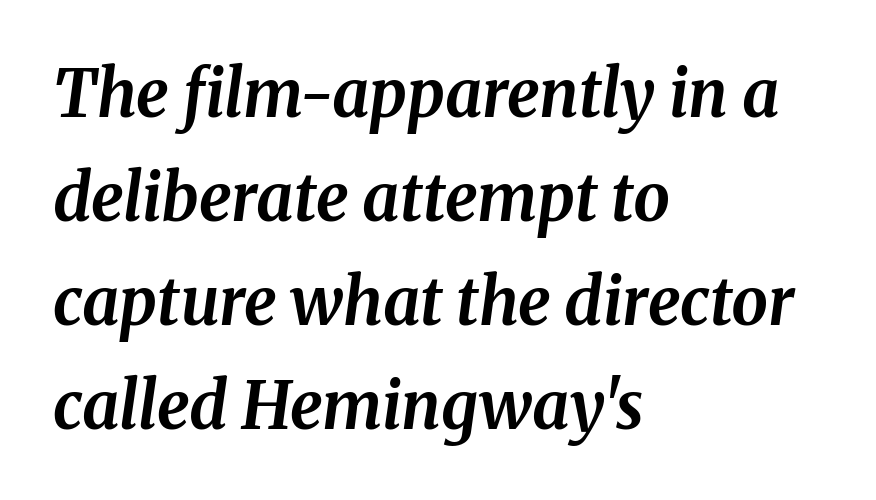
Q: Is the text bold? A: Yes.
Q: Is the text italic (slanted)? A: Yes, it leans right by about 8 degrees.
Q: Is the text underlined? A: No.
Q: How is the paragraph aligned? A: Left-aligned.
Q: Is the spacing between letters normal or unusually wide? A: Normal.
Q: Is the spacing between lines tight, normal or loose? A: Normal.
Q: Width (condensed, normal, or wide)? A: Normal.
Q: Stroke contrast? A: Medium.
Q: x-height? A: Medium.
Q: Monospaced? A: No.
